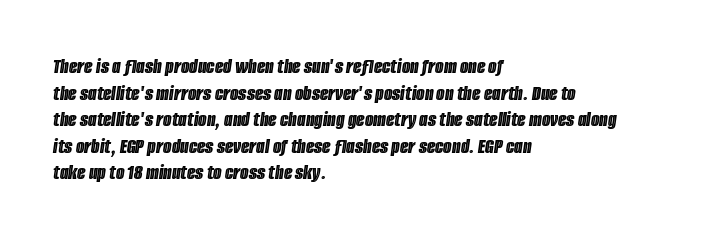
The words here are not underlined. Observe the lean: these are italic letterforms. Reading down the block, your eye returns to a fixed left position each line. The passage shown has conventional tracking throughout.
